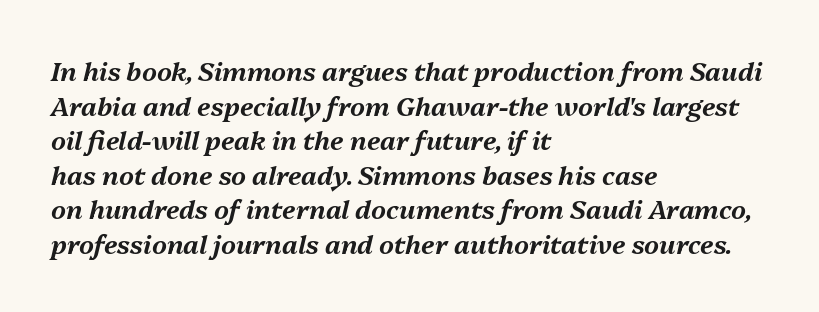
The image shows 26 px text type, italic (leaning right); set left-aligned, normal line spacing (1.33x), normal letter spacing, not underlined.
